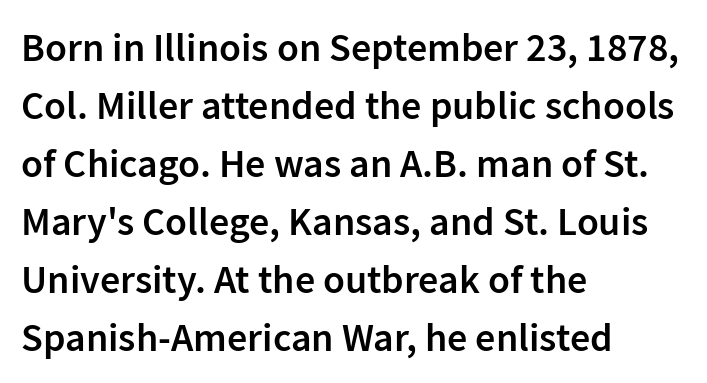
The image shows 40 px semibold sans-serif type, upright; set left-aligned, normal line spacing (1.45x), normal letter spacing, not underlined; low stroke contrast and a medium x-height.
